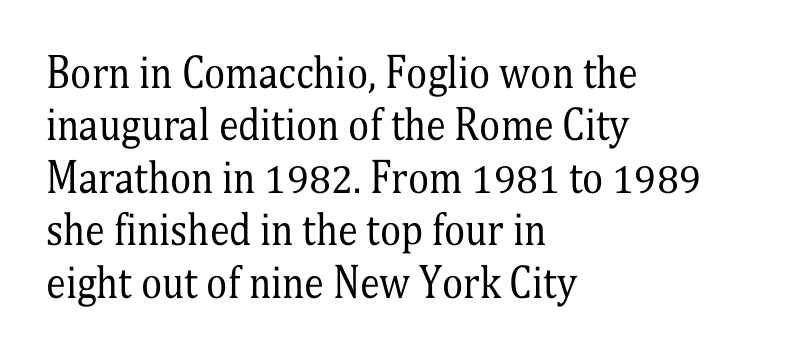
To sum up the face: it has serifs. Unlike italic type, these characters show no tilt at all. Compared with typical body copy, the letter spacing here is the same. This sample has the flowing, uneven cadence of proportional lettering.
